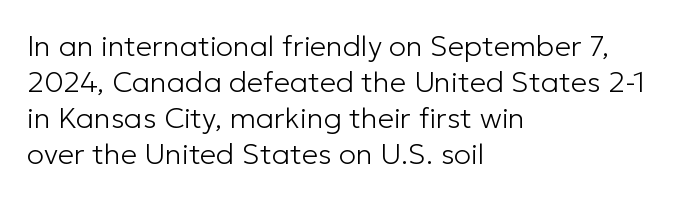
Serif or sans? Sans — the stroke terminals are bare. Horizontal alignment here is leftward, the default for most running prose. Default kerning and tracking; the words read as compact shapes. Style check: upright. Weight: in the light-to-regular range. Quick note: underline off.
